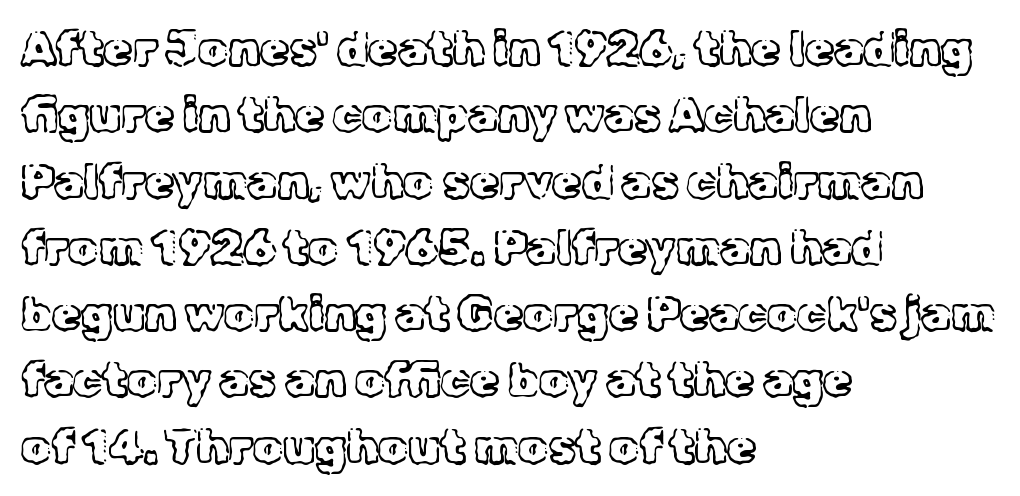
The image shows 47 px light serif type, upright; set left-aligned, normal line spacing (1.41x), normal letter spacing, not underlined; a medium x-height.
